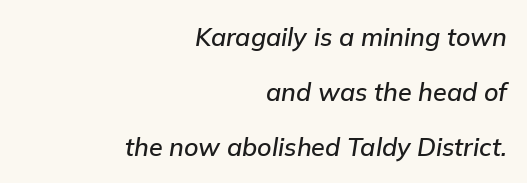
This rendering uses right alignment, leaving the left contour irregular. The passage shown leans; its letterforms are oblique. How are the letters spaced? Ordinarily, with no added tracking. Plain, unruled lines of type. The leading is generous, giving the passage an open texture.
